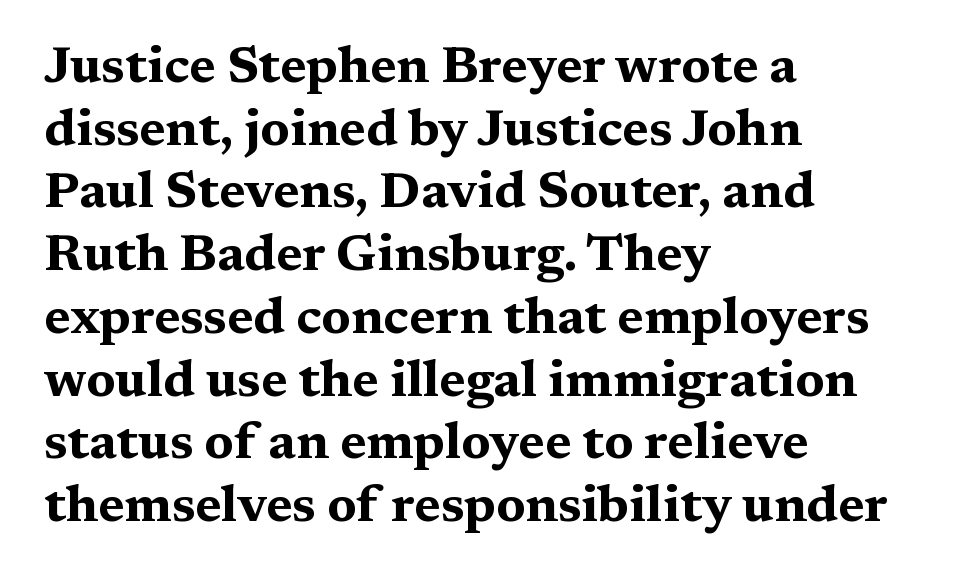
Q: Is the text bold? A: Yes.
Q: Is the text italic (slanted)? A: No, it is upright.
Q: Is the typeface a serif or a sans-serif typeface? A: Serif.
Q: Is the text underlined? A: No.
Q: How is the paragraph aligned? A: Left-aligned.
Q: Is the spacing between letters normal or unusually wide? A: Normal.
Q: Width (condensed, normal, or wide)? A: Wide.
Q: Stroke contrast? A: Medium.
Q: x-height? A: Medium.
Q: Monospaced? A: No.
